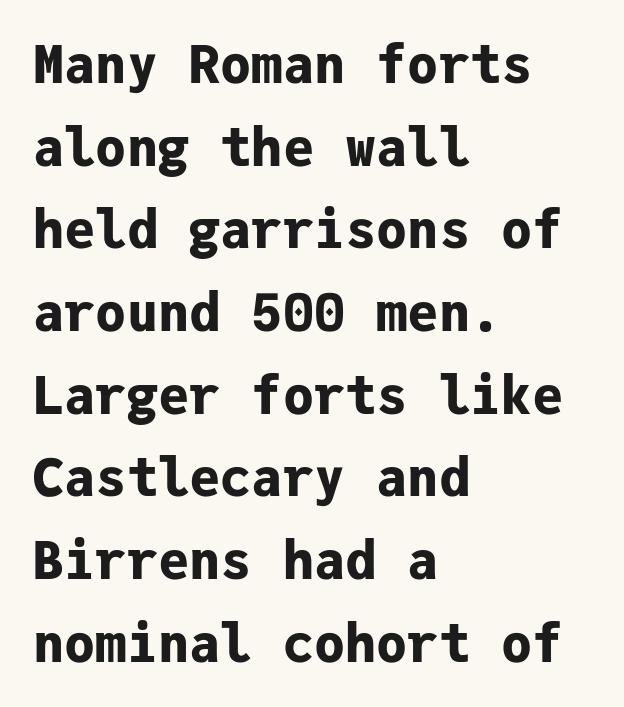
The image shows 52 px bold sans-serif type, upright, monospaced; set left-aligned, normal line spacing (1.59x), normal letter spacing, not underlined; low stroke contrast and a medium x-height.
